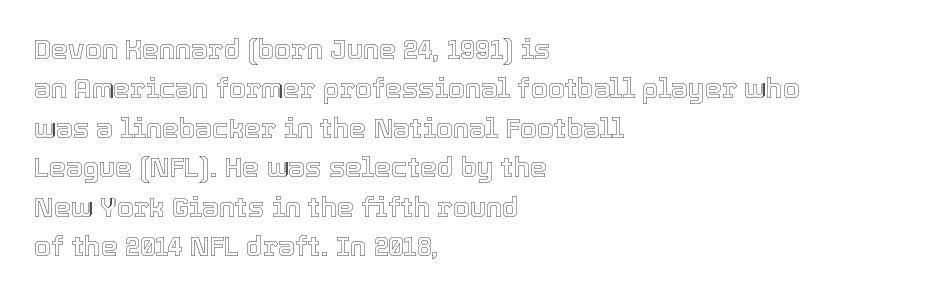
{"italic": "no", "underline": "no", "align": "left", "line_spacing": "normal", "line_spacing_ratio": 1.46, "letter_spacing": "normal", "letter_spacing_em": 0.0, "glyph_px": 27}
